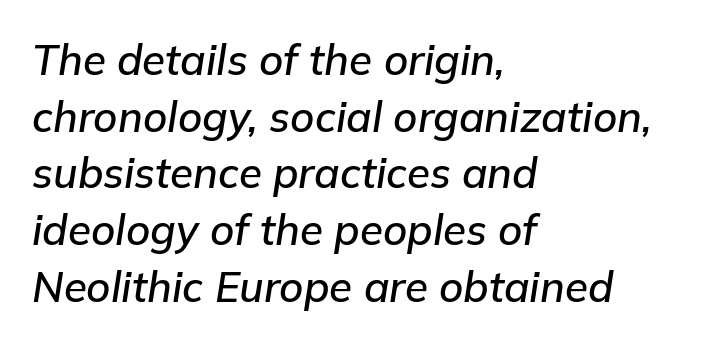
The image shows 42 px text type, italic (leaning right); set left-aligned, normal line spacing (1.35x), normal letter spacing, not underlined; low stroke contrast and a medium x-height.
